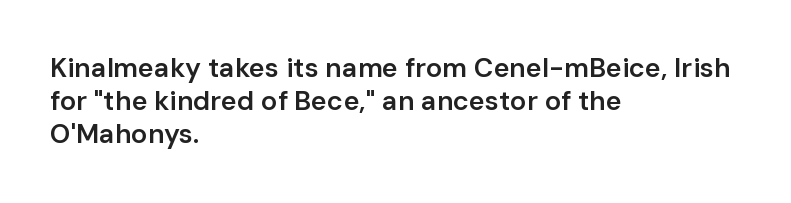
Short and long lines alike share a common starting point at left. The axis of the letterforms is exactly vertical. Plain, unruled lines of type. Caption: semibold face, moderately heavy strokes. How are the letters spaced? Ordinarily, with no added tracking.
